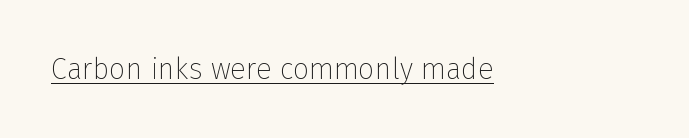
The image shows 29 px thin sans-serif type, upright; set normal letter spacing, underlined; low stroke contrast and a medium x-height.
